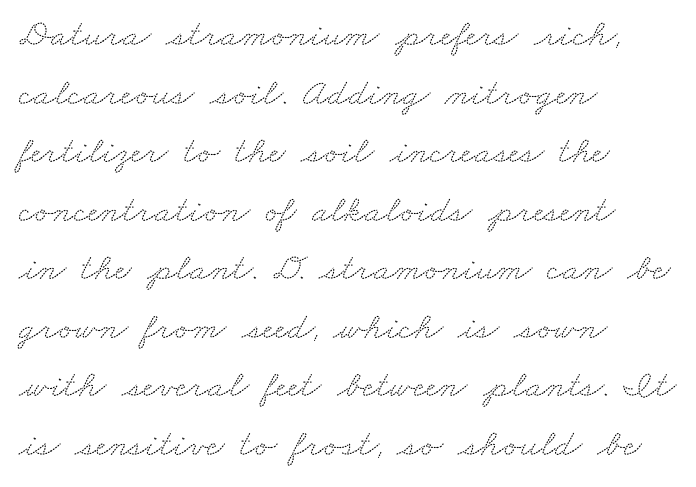
The image shows 38 px wide serif type; set left-aligned, normal line spacing (1.54x), normal letter spacing, not underlined; medium stroke contrast and a small x-height.
